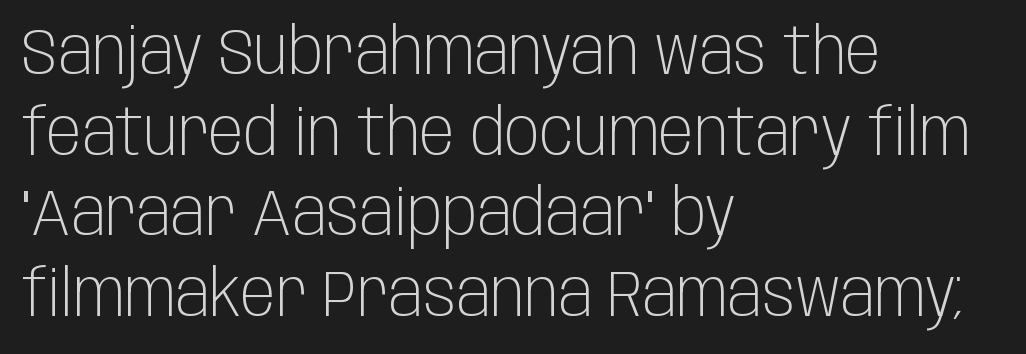
Letterform terminals end flat and unadorned throughout the passage. Beneath every word, the page is bare. You can tell it's not italic because the verticals are truly vertical. This sample has the flowing, uneven cadence of proportional lettering. This sample is left-justified, so line endings fall wherever the words run out. There is no visible air inserted between adjacent glyphs.
